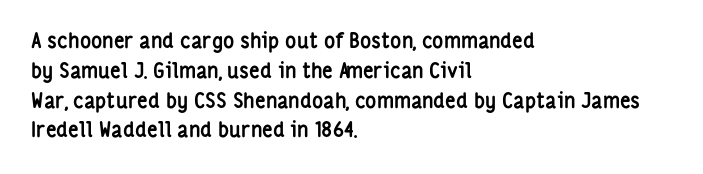
The image shows 21 px bold type, upright; set left-aligned, normal line spacing (1.42x), normal letter spacing, not underlined.
